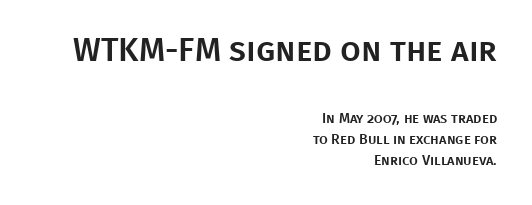
Look at the bottom of the vertical strokes: they stop flat, with no serifs. Letter spacing: default. Of the two passages, the one on top uses the larger point size. No word sits above an underline. Designer's note — italics off, roman on.
